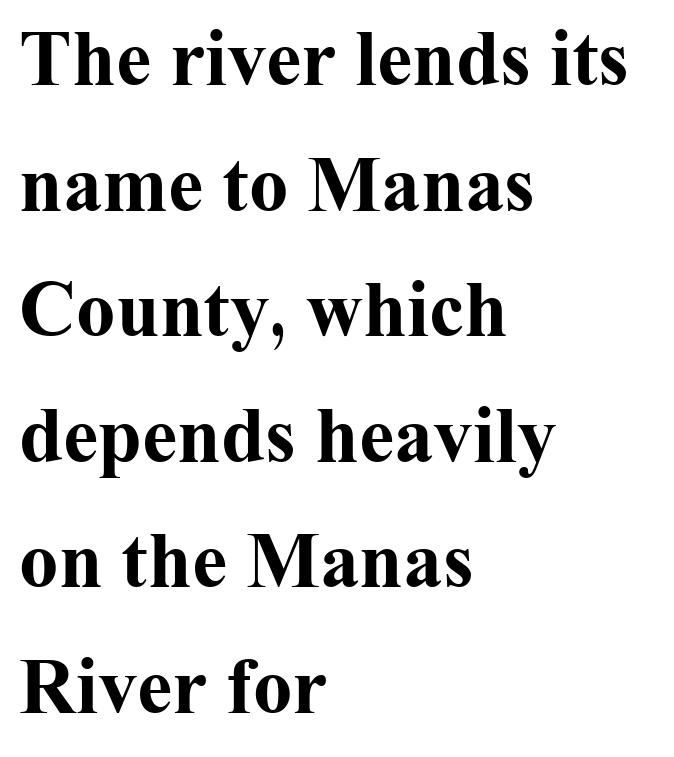
On the weight axis this lands at bold, roughly 700. Serifs: yes, visible at the terminals of the letterforms. Posture: upright roman. Between one letter and the next there's only the usual sliver of space. Clear beneath every line of the passage. The lines are quadded left.
